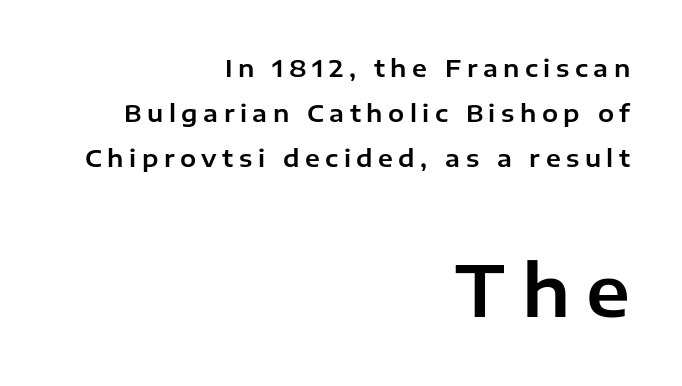
The image shows 71 px sans-serif type, upright; set right-aligned, line spacing 1.87x, unusually wide letter spacing (+0.23 em), not underlined; the second (bottom) block is 2.96x larger; low stroke contrast and a medium x-height.
